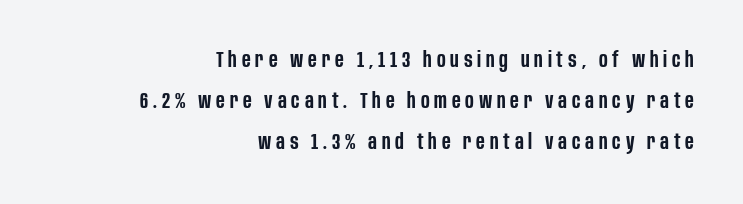
The image shows 22 px text type, upright; set right-aligned, line spacing 1.86x, unusually wide letter spacing (+0.22 em), not underlined.
